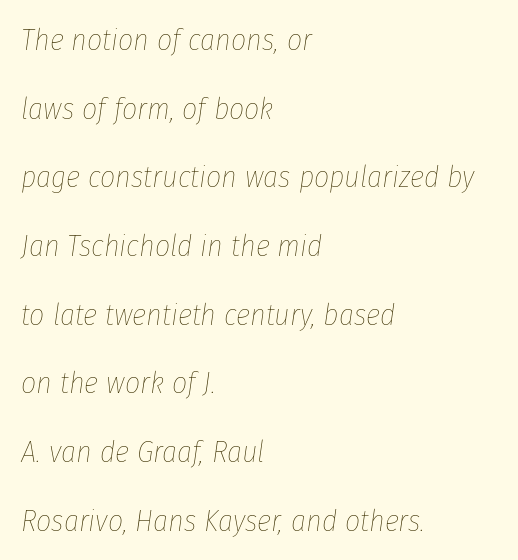
Q: Is the text bold? A: No.
Q: Is the text italic (slanted)? A: Yes, it leans right by about 8 degrees.
Q: Is the text underlined? A: No.
Q: How is the paragraph aligned? A: Left-aligned.
Q: Is the spacing between letters normal or unusually wide? A: Normal.
Q: Is the spacing between lines tight, normal or loose? A: Loose.
Q: Width (condensed, normal, or wide)? A: Condensed.
Q: Stroke contrast? A: Low.
Q: x-height? A: Medium.
Q: Monospaced? A: No.
